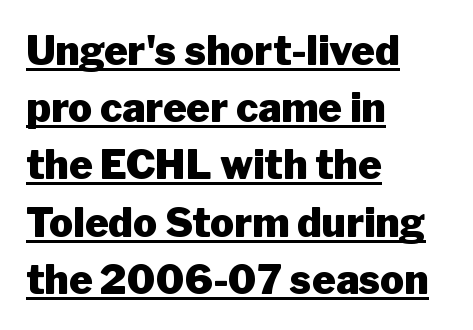
Q: Is the text bold? A: Yes.
Q: Is the text italic (slanted)? A: No, it is upright.
Q: Is the typeface a serif or a sans-serif typeface? A: Sans-serif.
Q: Is the text underlined? A: Yes.
Q: How is the paragraph aligned? A: Left-aligned.
Q: Is the spacing between letters normal or unusually wide? A: Normal.
Q: Is the spacing between lines tight, normal or loose? A: Normal.
Q: Width (condensed, normal, or wide)? A: Normal.
Q: Stroke contrast? A: Low.
Q: x-height? A: Medium.
Q: Monospaced? A: No.
